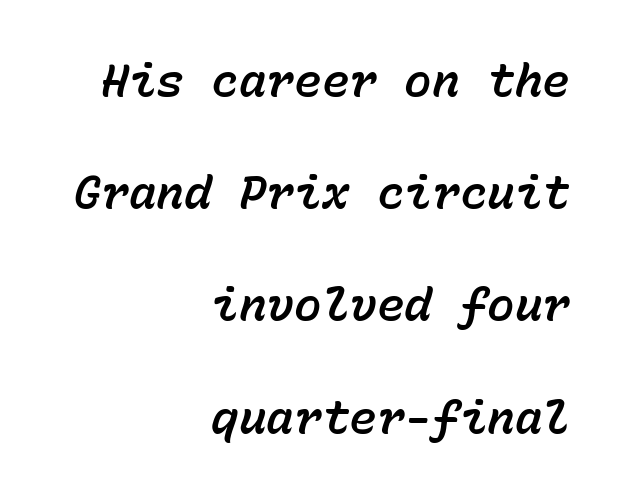
Q: Is the text italic (slanted)? A: Yes, it leans right by about 15 degrees.
Q: Is the text underlined? A: No.
Q: How is the paragraph aligned? A: Right-aligned.
Q: Is the spacing between letters normal or unusually wide? A: Normal.
Q: Is the spacing between lines tight, normal or loose? A: Loose.
Q: Width (condensed, normal, or wide)? A: Normal.
Q: Stroke contrast? A: Low.
Q: x-height? A: Medium.
Q: Monospaced? A: Yes.
